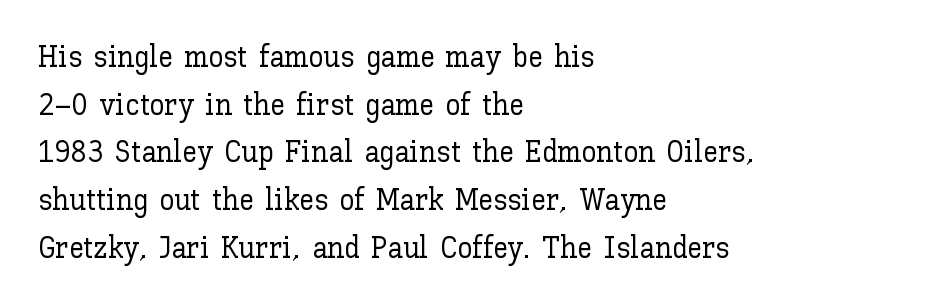
Q: Is the text italic (slanted)? A: No, it is upright.
Q: Is the text underlined? A: No.
Q: How is the paragraph aligned? A: Left-aligned.
Q: Is the spacing between letters normal or unusually wide? A: Normal.
Q: Is the spacing between lines tight, normal or loose? A: Normal.
Q: Width (condensed, normal, or wide)? A: Normal.
Q: Stroke contrast? A: Low.
Q: x-height? A: Medium.
Q: Monospaced? A: No.
